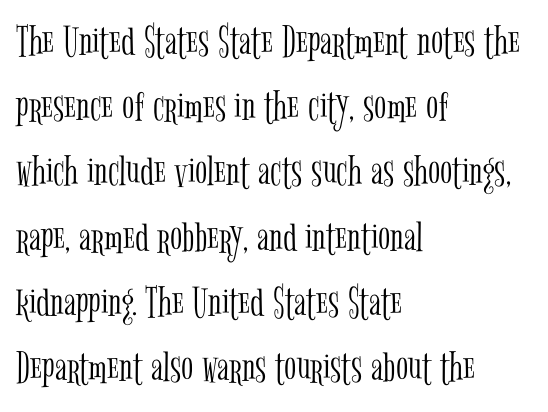
The image shows 45 px light, condensed serif type, upright; set left-aligned, normal line spacing (1.45x), normal letter spacing, not underlined; low stroke contrast and a medium x-height.
